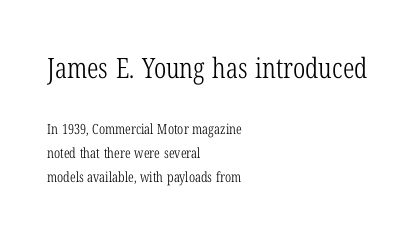
{"serif": "yes", "italic": "no", "bold": "no", "weight": "light", "width": "condensed", "stroke_contrast": "low", "x_height": "medium", "monospaced": "no", "underline": "no", "align": "left", "line_spacing_ratio": 1.72, "letter_spacing": "normal", "letter_spacing_em": 0.0, "larger_block": "first", "size_ratio": 2.0, "glyph_px": 28}
